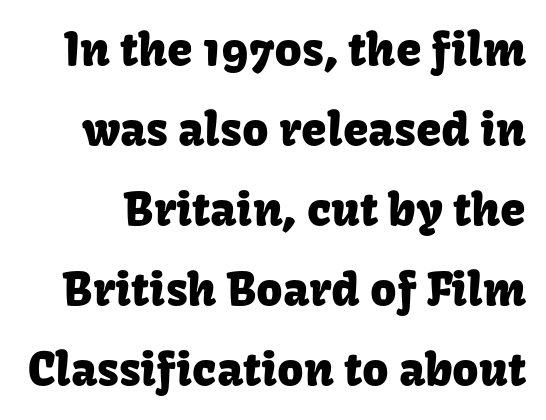
{"serif": "no", "italic": "no", "width": "normal", "stroke_contrast": "low", "x_height": "medium", "monospaced": "no", "underline": "no", "line_spacing_ratio": 1.74, "letter_spacing": "normal", "letter_spacing_em": 0.0, "glyph_px": 46}
